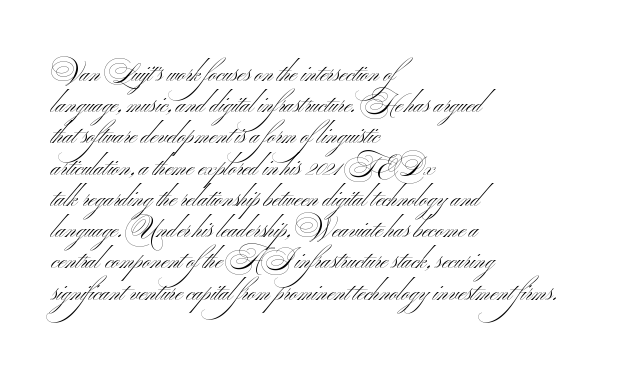
The passage shown is not bold in any degree. Rule under the text: the space is simply empty. Rows of type keep a routine distance in the vertical direction. Short note: letters normally spaced. The lines are quadded left.
